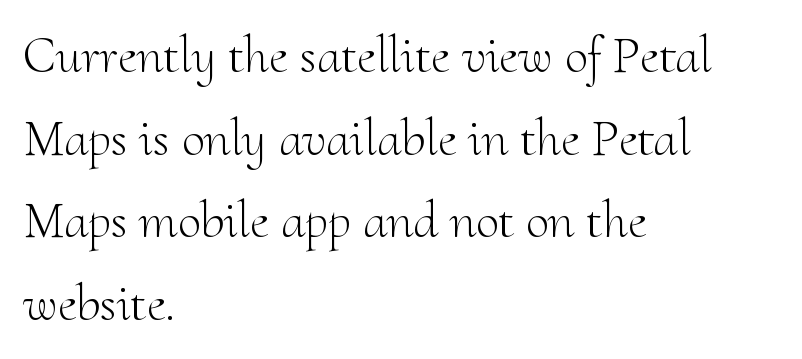
{"serif": "yes", "italic": "no", "bold": "no", "weight": "light", "width": "normal", "stroke_contrast": "medium", "x_height": "small", "monospaced": "no", "underline": "no", "align": "left", "line_spacing": "normal", "line_spacing_ratio": 1.59, "letter_spacing": "normal", "letter_spacing_em": 0.0, "glyph_px": 52}
